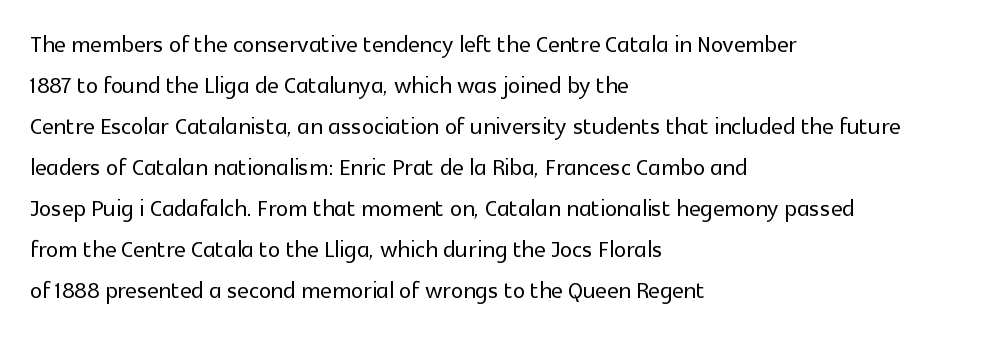
{"serif": "no", "italic": "no", "width": "normal", "x_height": "medium", "monospaced": "no", "underline": "no", "align": "left", "line_spacing": "normal", "line_spacing_ratio": 1.32, "letter_spacing": "normal", "letter_spacing_em": 0.0, "glyph_px": 31}
